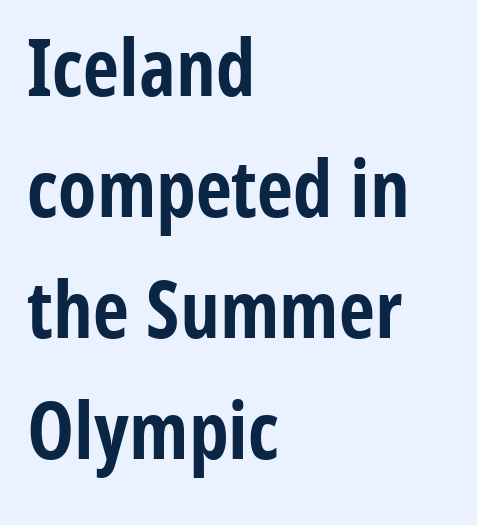
Q: Is the text bold? A: Yes.
Q: Is the text italic (slanted)? A: No, it is upright.
Q: Is the typeface a serif or a sans-serif typeface? A: Sans-serif.
Q: Is the text underlined? A: No.
Q: How is the paragraph aligned? A: Left-aligned.
Q: Is the spacing between letters normal or unusually wide? A: Normal.
Q: Is the spacing between lines tight, normal or loose? A: Normal.
Q: Width (condensed, normal, or wide)? A: Condensed.
Q: Stroke contrast? A: Low.
Q: x-height? A: Medium.
Q: Monospaced? A: No.
